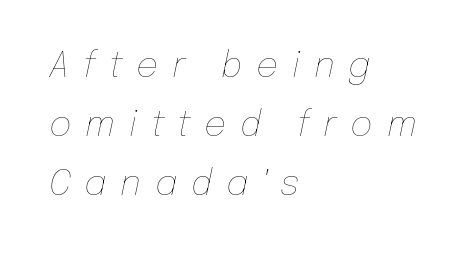
Q: Is the text bold? A: No.
Q: Is the text italic (slanted)? A: Yes, it leans right by about 12 degrees.
Q: Is the text underlined? A: No.
Q: How is the paragraph aligned? A: Left-aligned.
Q: Is the spacing between letters normal or unusually wide? A: Unusually wide.
Q: Is the spacing between lines tight, normal or loose? A: Normal.
Q: Width (condensed, normal, or wide)? A: Normal.
Q: Stroke contrast? A: Low.
Q: x-height? A: Medium.
Q: Monospaced? A: No.
